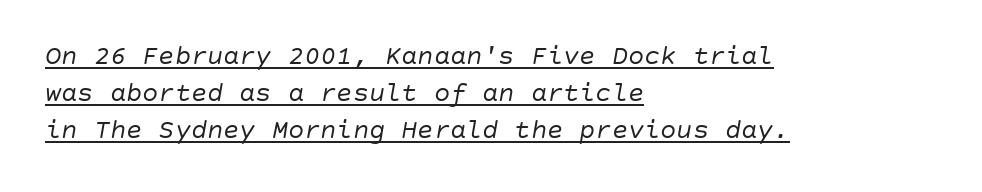
Q: Is the text bold? A: No.
Q: Is the text italic (slanted)? A: Yes, it leans right by about 10 degrees.
Q: Is the text underlined? A: Yes.
Q: How is the paragraph aligned? A: Left-aligned.
Q: Is the spacing between letters normal or unusually wide? A: Normal.
Q: Is the spacing between lines tight, normal or loose? A: Normal.
